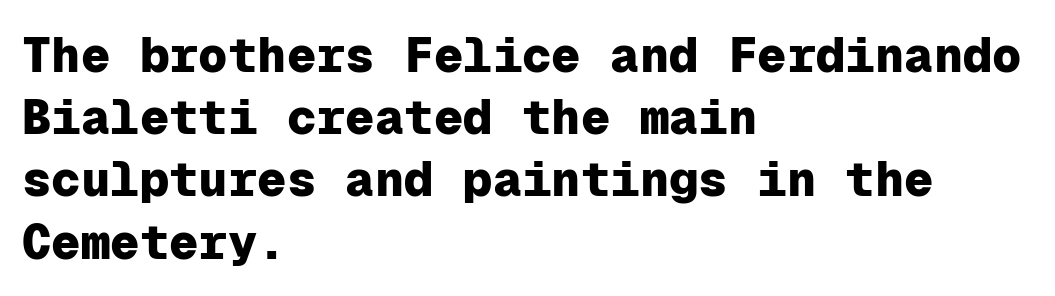
The face used here is monospaced, like something from a code editor. These lines sit exactly where default settings would place them. The lines are quadded left. Heavy-handed strokes throughout: this text is bold. The gap between lines stays unmarked. These lines were composed using upright roman letters.
